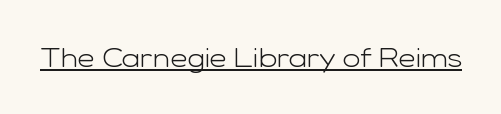
Q: Is the text bold? A: No.
Q: Is the text italic (slanted)? A: No, it is upright.
Q: Is the text underlined? A: Yes.
Q: Is the spacing between letters normal or unusually wide? A: Normal.
